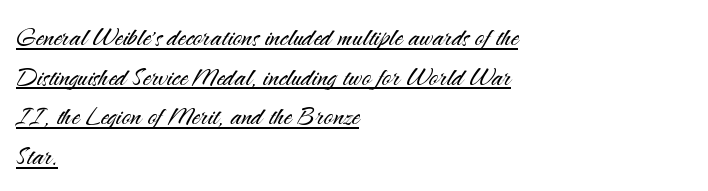
Beneath each row of characters lies a ruled line. Observe the ordinary spacing: letters are neighbours, not strangers. A typesetter would label this face a sans. The setting favours the left margin, as ordinary paragraphs usually do.
